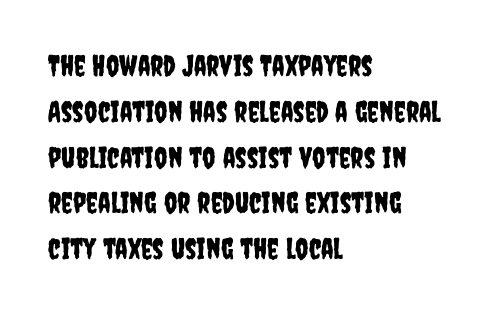
Q: Is the text italic (slanted)? A: No, it is upright.
Q: Is the typeface a serif or a sans-serif typeface? A: Sans-serif.
Q: Is the text underlined? A: No.
Q: How is the paragraph aligned? A: Left-aligned.
Q: Is the spacing between letters normal or unusually wide? A: Normal.
Q: Is the spacing between lines tight, normal or loose? A: Normal.
Q: Width (condensed, normal, or wide)? A: Condensed.
Q: Stroke contrast? A: Low.
Q: x-height? A: Large.
Q: Monospaced? A: No.
